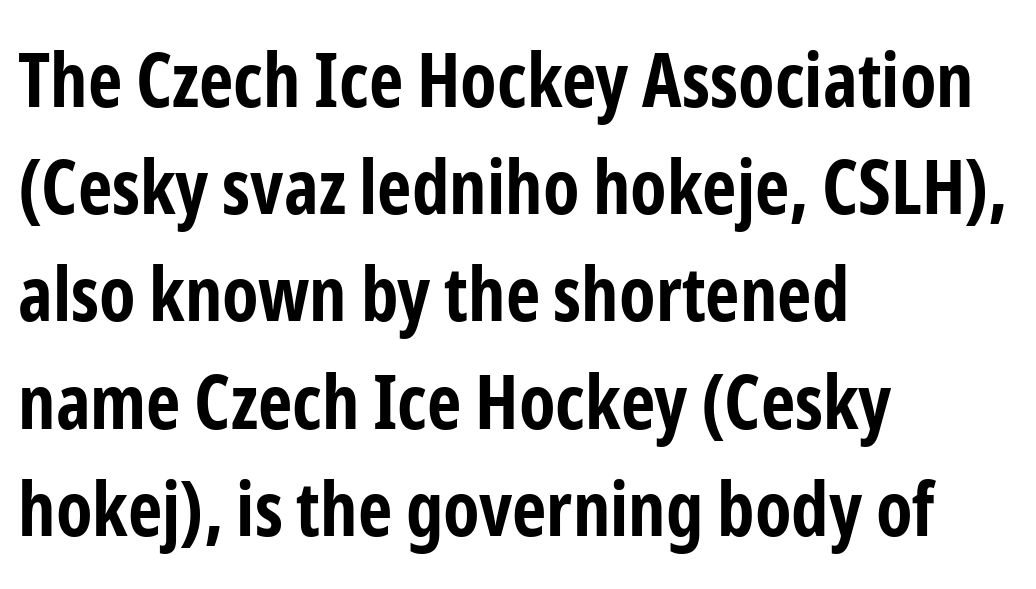
{"serif": "no", "italic": "no", "bold": "yes", "weight": "bold", "width": "condensed", "stroke_contrast": "low", "x_height": "medium", "monospaced": "no", "underline": "no", "align": "left", "line_spacing": "normal", "line_spacing_ratio": 1.43, "letter_spacing": "normal", "letter_spacing_em": 0.0, "glyph_px": 75}
